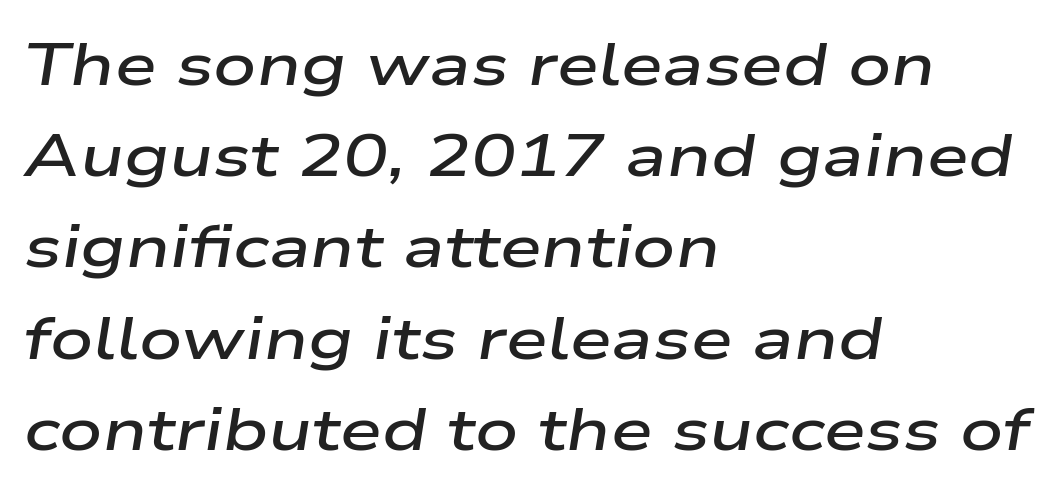
Q: Is the text bold? A: Semi-bold.
Q: Is the text italic (slanted)? A: Yes, it leans right by about 9 degrees.
Q: Is the text underlined? A: No.
Q: How is the paragraph aligned? A: Left-aligned.
Q: Is the spacing between letters normal or unusually wide? A: Normal.
Q: Is the spacing between lines tight, normal or loose? A: Normal.
Q: Width (condensed, normal, or wide)? A: Wide.
Q: Stroke contrast? A: Low.
Q: x-height? A: Medium.
Q: Monospaced? A: No.
